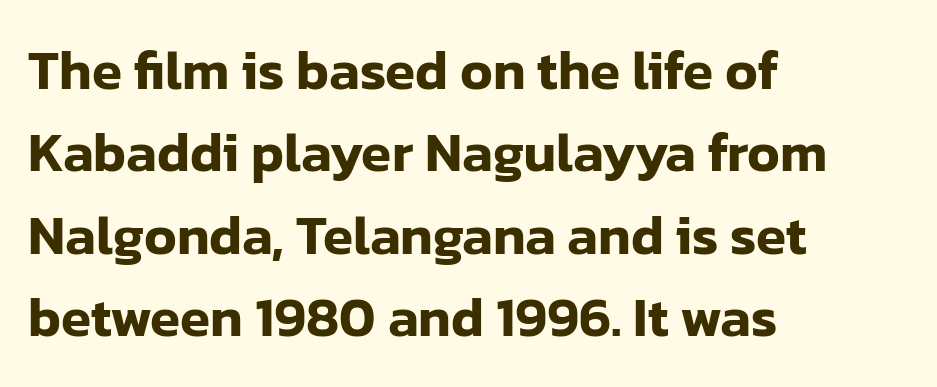
{"serif": "no", "italic": "no", "width": "normal", "stroke_contrast": "low", "x_height": "medium", "monospaced": "no", "underline": "no", "align": "left", "line_spacing": "normal", "line_spacing_ratio": 1.5, "letter_spacing": "normal", "letter_spacing_em": 0.0, "glyph_px": 55}
